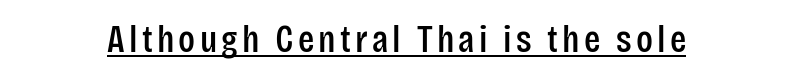
Q: Is the text italic (slanted)? A: No, it is upright.
Q: Is the typeface a serif or a sans-serif typeface? A: Sans-serif.
Q: Is the text underlined? A: Yes.
Q: Width (condensed, normal, or wide)? A: Condensed.
Q: Stroke contrast? A: Low.
Q: x-height? A: Large.
Q: Monospaced? A: No.
